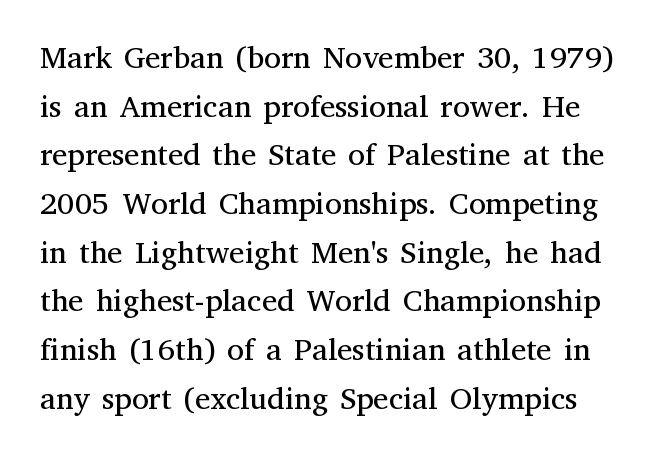
{"serif": "yes", "italic": "no", "bold": "no", "weight": "regular", "width": "normal", "stroke_contrast": "medium", "x_height": "medium", "monospaced": "no", "underline": "no", "line_spacing": "normal", "line_spacing_ratio": 1.57, "letter_spacing": "normal", "letter_spacing_em": 0.0, "glyph_px": 31}
